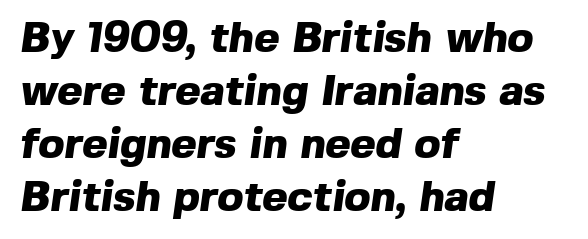
Leftover space on each line is placed entirely after the last word. In terms of weight, the rendering is a true, heavy bold. Standard letterfit; no display-style spreading of the glyphs. The strip under each line holds only bare page.
